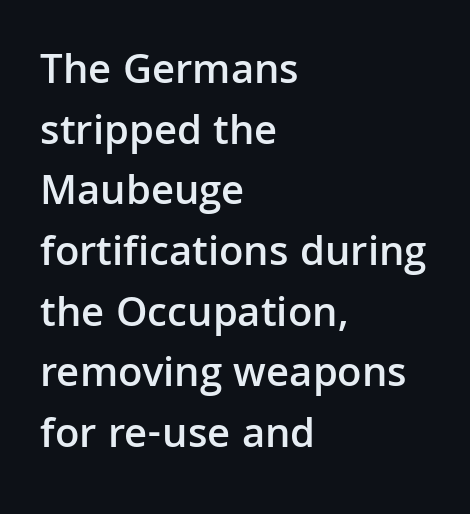
The image shows 43 px semibold sans-serif type, upright; set left-aligned, normal line spacing (1.41x), normal letter spacing, not underlined; low stroke contrast and a medium x-height.
